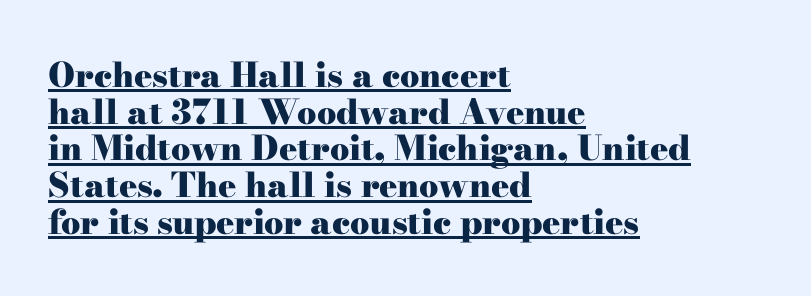
The image shows 34 px heavy, wide serif type, upright; set left-aligned, tight line spacing (1.08x), normal letter spacing, underlined; high stroke contrast and a small x-height.
